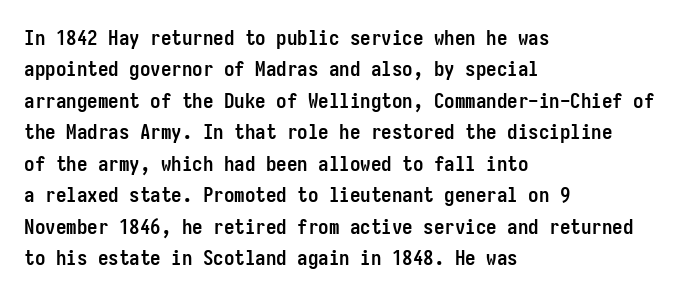
Set as a true bold cut, around the 700 mark. You can tell it's not italic because the verticals are truly vertical. Horizontally, the lines are justified to the leading edge only. Evenly set lines give the paragraph a standard silhouette. Just letters on the line, the space beneath them empty. Compared with typical body copy, the letter spacing here is the same.
